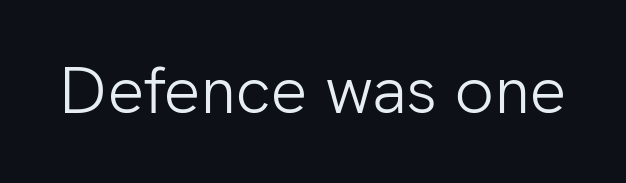
Grotesque or geometric, the face here clearly has no serifs. Character widths vary here, with narrow letters taking less room than wide ones. The typography opts for an upright posture over an oblique one. The words here are not underlined.
